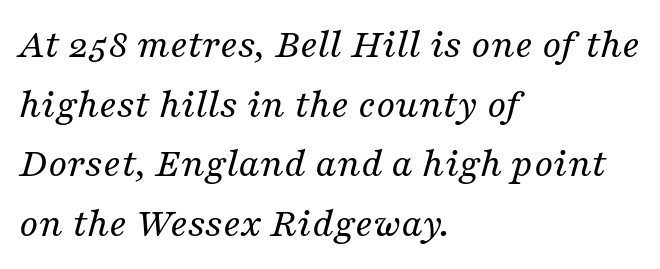
The image shows 42 px regular-weight serif type, italic (leaning right); set left-aligned, normal line spacing (1.42x), normal letter spacing, not underlined; medium stroke contrast and a medium x-height.
